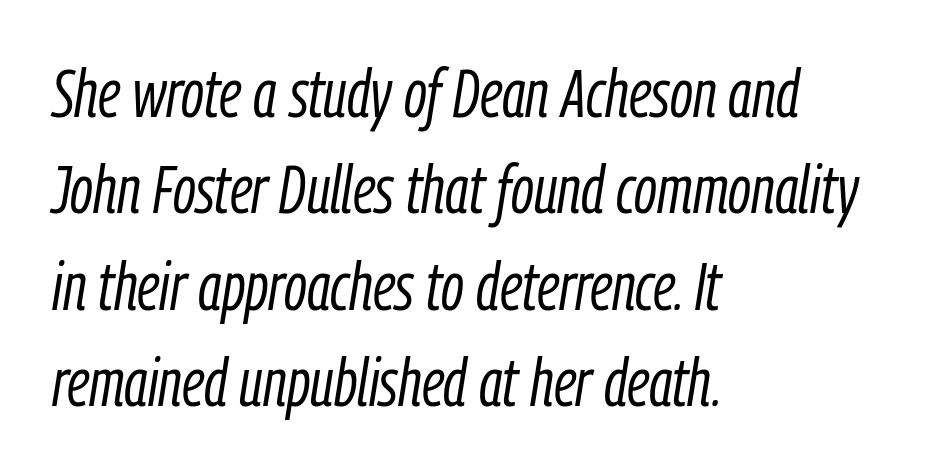
The face used here has a pronounced slope to its letters. In terms of leading, this rendering sits right in the middle. The area under the type is left untouched. The compositor pushed each line to the left boundary.
